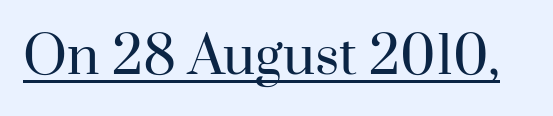
Q: Is the text bold? A: No.
Q: Is the text italic (slanted)? A: No, it is upright.
Q: Is the typeface a serif or a sans-serif typeface? A: Serif.
Q: Is the text underlined? A: Yes.
Q: Is the spacing between letters normal or unusually wide? A: Normal.
Q: Width (condensed, normal, or wide)? A: Normal.
Q: Stroke contrast? A: High.
Q: x-height? A: Small.
Q: Monospaced? A: No.
